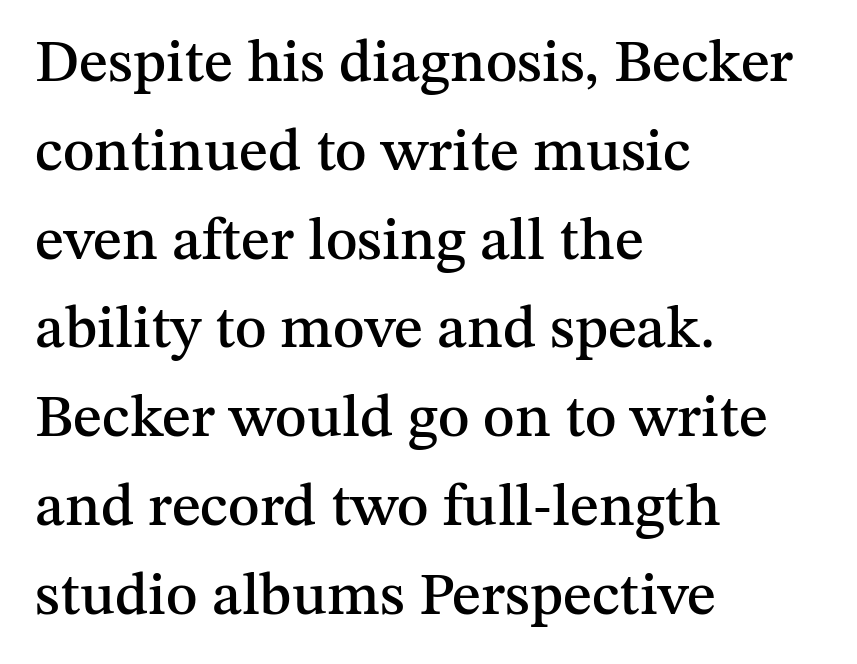
Q: Is the text italic (slanted)? A: No, it is upright.
Q: Is the typeface a serif or a sans-serif typeface? A: Serif.
Q: Is the text underlined? A: No.
Q: How is the paragraph aligned? A: Left-aligned.
Q: Is the spacing between letters normal or unusually wide? A: Normal.
Q: Is the spacing between lines tight, normal or loose? A: Normal.
Q: Width (condensed, normal, or wide)? A: Normal.
Q: Stroke contrast? A: Medium.
Q: x-height? A: Medium.
Q: Monospaced? A: No.
